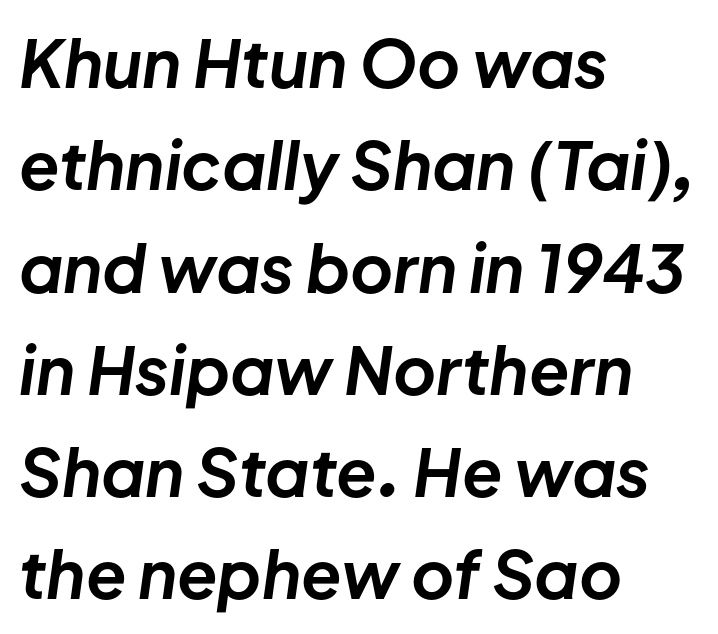
Q: Is the text bold? A: Yes.
Q: Is the text italic (slanted)? A: Yes, it leans right by about 8 degrees.
Q: Is the text underlined? A: No.
Q: How is the paragraph aligned? A: Left-aligned.
Q: Is the spacing between letters normal or unusually wide? A: Normal.
Q: Is the spacing between lines tight, normal or loose? A: Normal.
Q: Width (condensed, normal, or wide)? A: Normal.
Q: Stroke contrast? A: Low.
Q: x-height? A: Medium.
Q: Monospaced? A: No.
